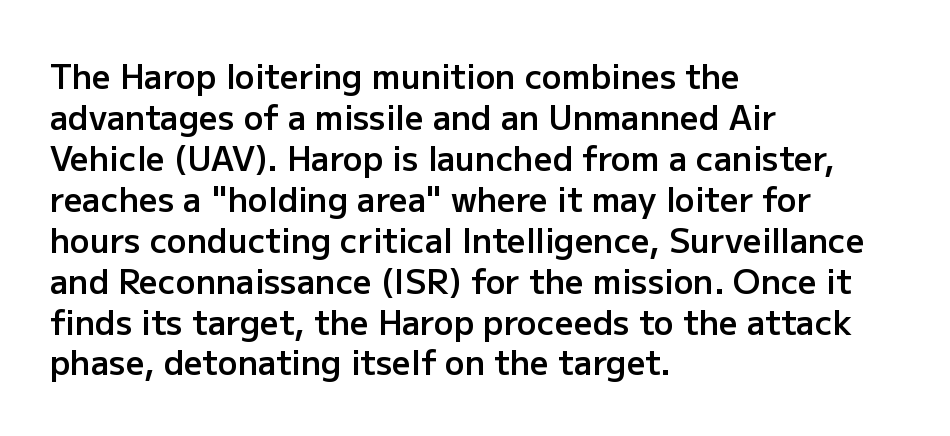
The image shows 33 px semibold sans-serif type, upright; set left-aligned, line spacing 1.24x, normal letter spacing, not underlined; low stroke contrast and a medium x-height.
